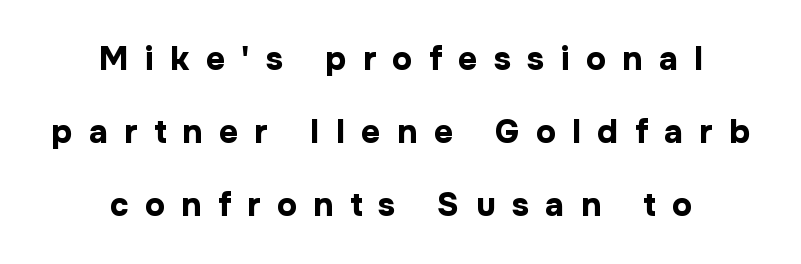
Q: Is the text bold? A: Yes.
Q: Is the text italic (slanted)? A: No, it is upright.
Q: Is the typeface a serif or a sans-serif typeface? A: Sans-serif.
Q: Is the text underlined? A: No.
Q: How is the paragraph aligned? A: Centered.
Q: Is the spacing between letters normal or unusually wide? A: Unusually wide.
Q: Is the spacing between lines tight, normal or loose? A: Loose.
Q: Width (condensed, normal, or wide)? A: Normal.
Q: Stroke contrast? A: Low.
Q: x-height? A: Medium.
Q: Monospaced? A: No.
